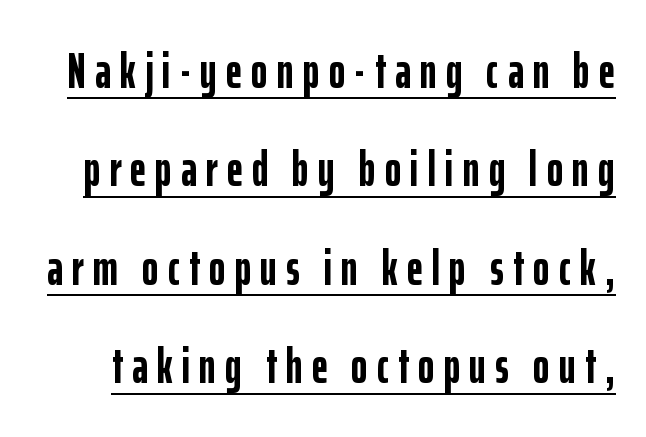
{"serif": "no", "italic": "no", "bold": "yes", "weight": "semibold", "width": "condensed", "stroke_contrast": "low", "x_height": "medium", "monospaced": "no", "underline": "yes", "line_spacing": "loose", "line_spacing_ratio": 1.97, "glyph_px": 50}
